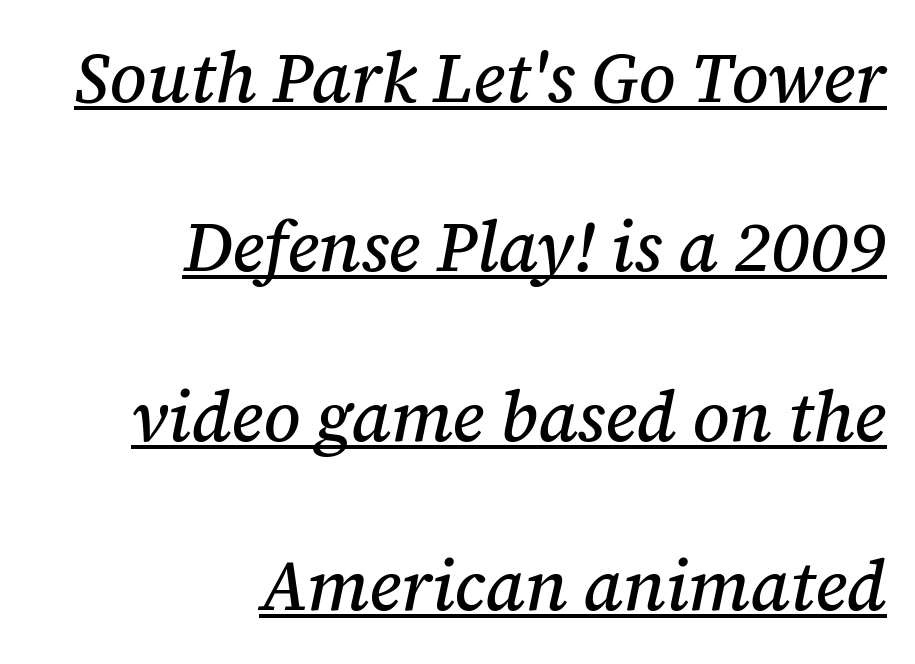
Q: Is the text italic (slanted)? A: Yes, it leans right by about 12 degrees.
Q: Is the typeface a serif or a sans-serif typeface? A: Serif.
Q: Is the text underlined? A: Yes.
Q: How is the paragraph aligned? A: Right-aligned.
Q: Is the spacing between letters normal or unusually wide? A: Normal.
Q: Is the spacing between lines tight, normal or loose? A: Loose.
Q: Width (condensed, normal, or wide)? A: Normal.
Q: Stroke contrast? A: Medium.
Q: x-height? A: Medium.
Q: Monospaced? A: No.
